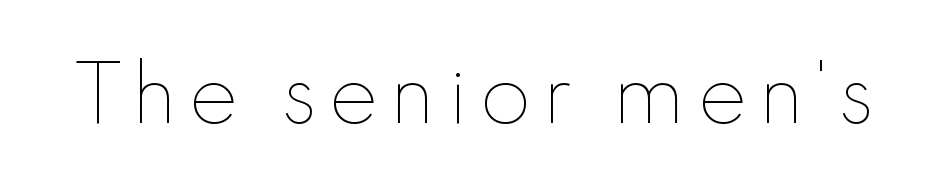
Every stem runs plumb, perpendicular to the baseline. Heft: none added — not bold. The passage shown is typed in a proportional face where columns would drift. Decoration check: the copy has no underline.
